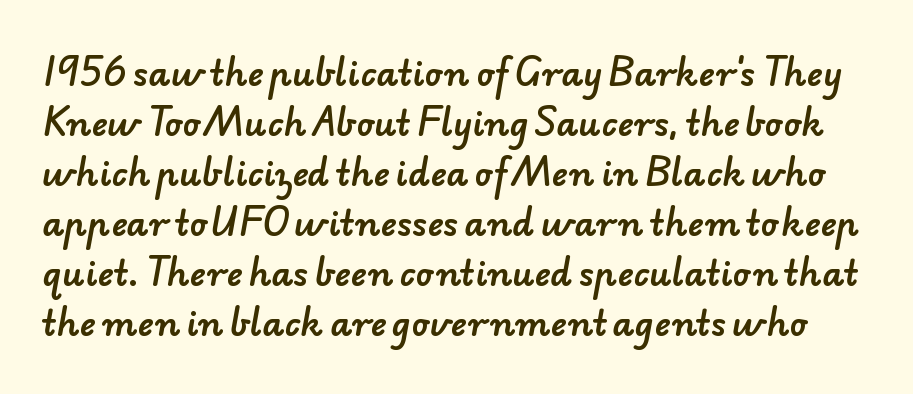
{"serif": "no", "width": "normal", "stroke_contrast": "low", "x_height": "small", "monospaced": "no", "underline": "no", "line_spacing": "normal", "line_spacing_ratio": 1.47, "letter_spacing": "normal", "letter_spacing_em": 0.0, "glyph_px": 34}
